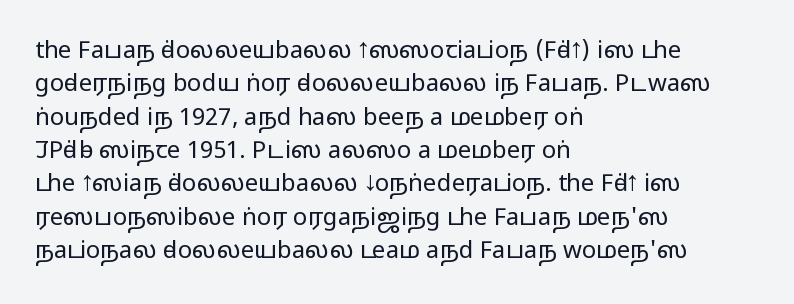
Q: Is the text bold? A: No.
Q: Is the text italic (slanted)? A: No, it is upright.
Q: Is the text underlined? A: No.
Q: How is the paragraph aligned? A: Left-aligned.
Q: Is the spacing between letters normal or unusually wide? A: Normal.
Q: Is the spacing between lines tight, normal or loose? A: Normal.
